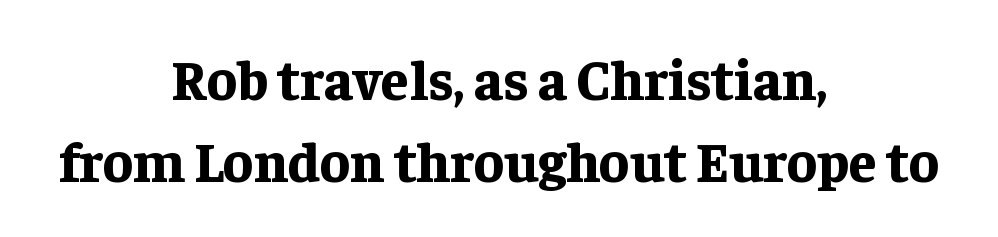
The image shows 56 px bold serif type, upright; set centered, normal line spacing (1.47x), normal letter spacing, not underlined; low stroke contrast and a medium x-height.
